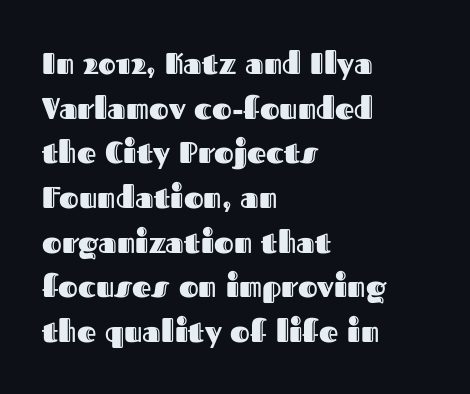
Q: Is the text italic (slanted)? A: No, it is upright.
Q: Is the text underlined? A: No.
Q: How is the paragraph aligned? A: Left-aligned.
Q: Is the spacing between letters normal or unusually wide? A: Normal.
Q: Is the spacing between lines tight, normal or loose? A: Normal.
Q: Width (condensed, normal, or wide)? A: Normal.
Q: x-height? A: Medium.
Q: Monospaced? A: No.
